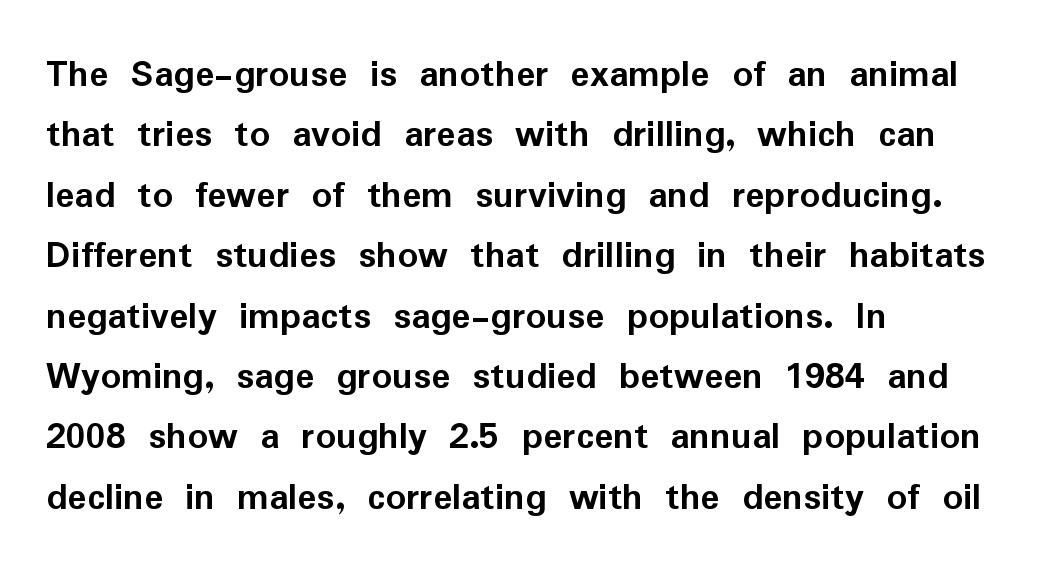
Honestly, the letter spacing is just normal — you wouldn't notice it. Layout note: lines flush left. Chunky letters — that's bold for sure. The block of text has a typical density, with ordinary space between rows. The passage shown is typed in a proportional face where columns would drift.
